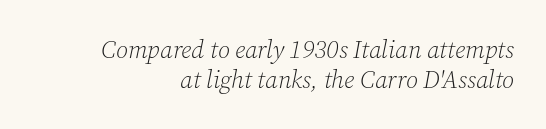
Q: Is the text bold? A: No.
Q: Is the text italic (slanted)? A: Yes, it leans right by about 12 degrees.
Q: Is the text underlined? A: No.
Q: How is the paragraph aligned? A: Right-aligned.
Q: Is the spacing between letters normal or unusually wide? A: Normal.
